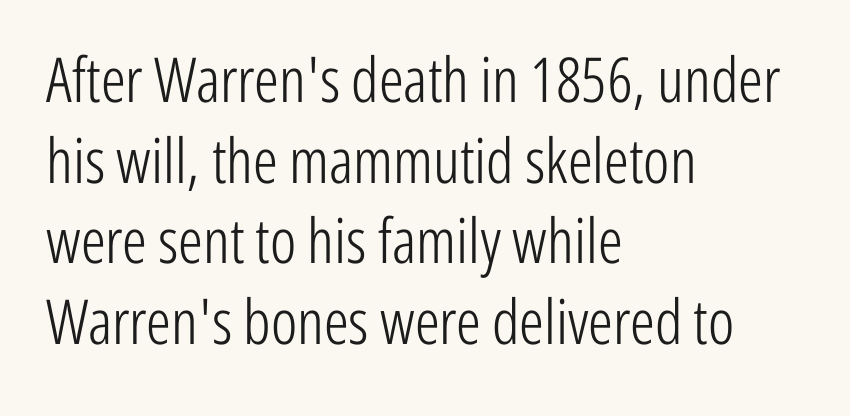
Q: Is the text bold? A: No.
Q: Is the text italic (slanted)? A: No, it is upright.
Q: Is the typeface a serif or a sans-serif typeface? A: Sans-serif.
Q: Is the text underlined? A: No.
Q: How is the paragraph aligned? A: Left-aligned.
Q: Is the spacing between letters normal or unusually wide? A: Normal.
Q: Is the spacing between lines tight, normal or loose? A: Normal.
Q: Width (condensed, normal, or wide)? A: Condensed.
Q: Stroke contrast? A: Low.
Q: x-height? A: Medium.
Q: Monospaced? A: No.
